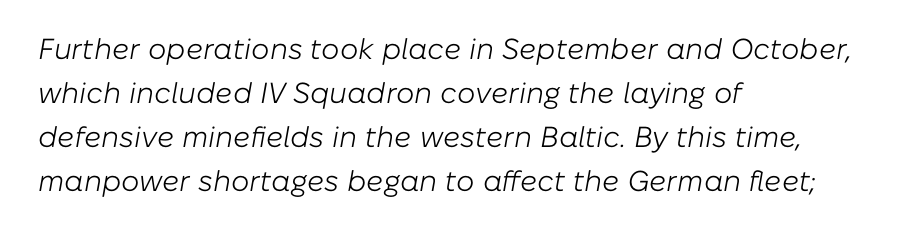
Layout note: lines flush left. This reads as an unemphasized weight, regular at the heaviest. No word sits above an underline. How are the letters spaced? Ordinarily, with no added tracking. Each letter keeps its own natural width here, so spacing adapts to shape.
